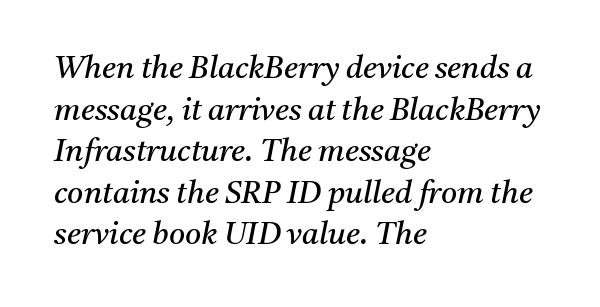
Notice how descenders clear the ascenders below comfortably — that's standard leading. Note: serifs present on the glyphs. Vertical stems look standard width or narrower in stroke. The passage is arranged the way most books set body copy — flush left. No word sits above an underline.
